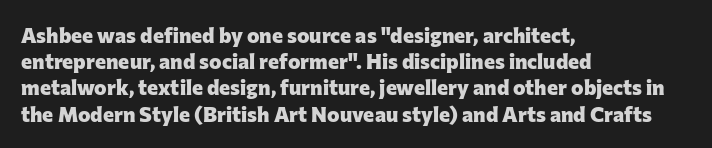
The image shows 21 px bold type, upright; set left-aligned, normal line spacing (1.25x), normal letter spacing, not underlined.
